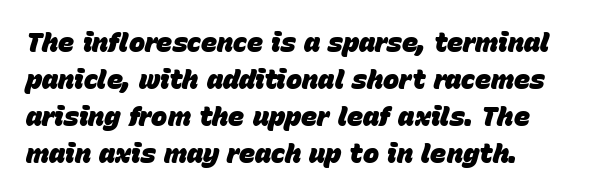
Each row of text sits above clean, open space. Looking at the ascenders, they clearly lean. As a designer I'd log this as weight 700, bold. Is there much room between lines? A standard amount, neither cramped nor airy. Compared with typical body copy, the letter spacing here is the same.
